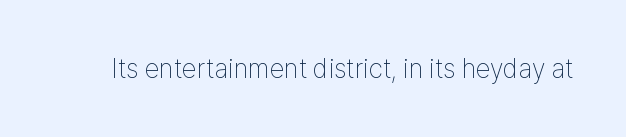
Q: Is the text bold? A: No.
Q: Is the text italic (slanted)? A: No, it is upright.
Q: Is the text underlined? A: No.
Q: Is the spacing between letters normal or unusually wide? A: Normal.
